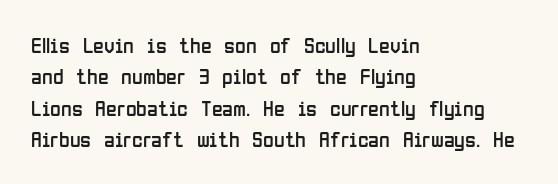
Q: Is the text bold? A: No.
Q: Is the text italic (slanted)? A: No, it is upright.
Q: Is the text underlined? A: No.
Q: How is the paragraph aligned? A: Left-aligned.
Q: Is the spacing between letters normal or unusually wide? A: Normal.
Q: Is the spacing between lines tight, normal or loose? A: Normal.
